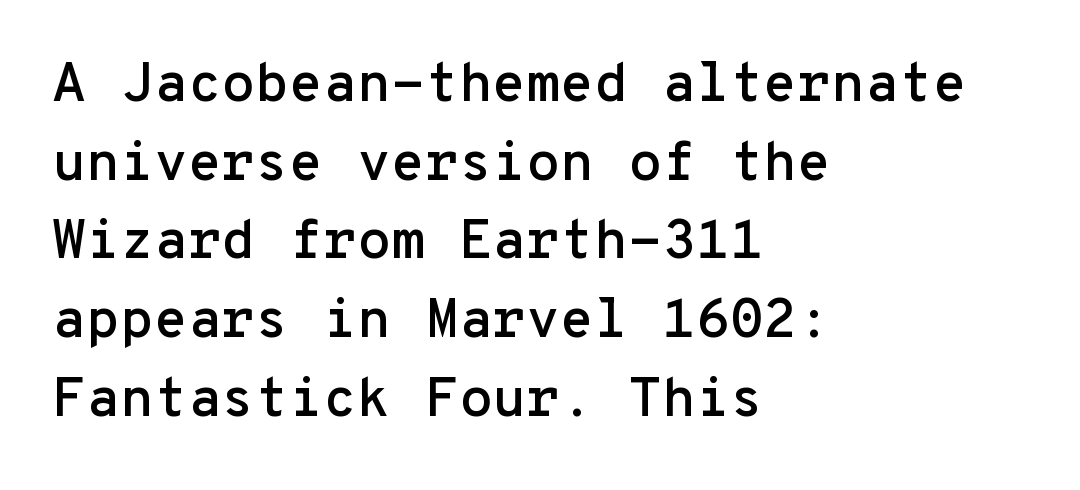
Q: Is the text italic (slanted)? A: No, it is upright.
Q: Is the typeface a serif or a sans-serif typeface? A: Sans-serif.
Q: Is the text underlined? A: No.
Q: How is the paragraph aligned? A: Left-aligned.
Q: Is the spacing between letters normal or unusually wide? A: Normal.
Q: Is the spacing between lines tight, normal or loose? A: Normal.
Q: Width (condensed, normal, or wide)? A: Normal.
Q: Stroke contrast? A: Low.
Q: x-height? A: Medium.
Q: Monospaced? A: Yes.
